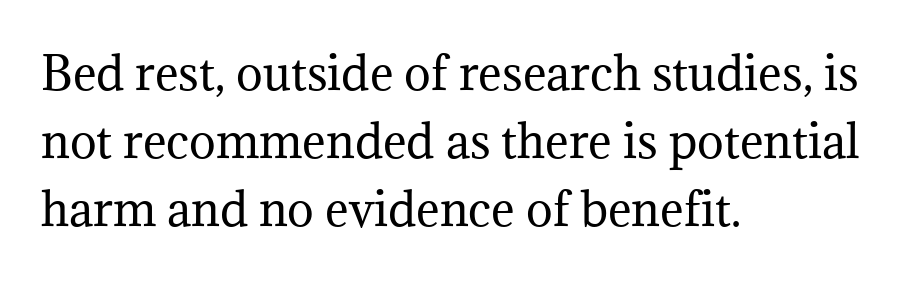
The image shows 45 px regular-weight serif type, upright; set left-aligned, normal line spacing (1.51x), normal letter spacing, not underlined; medium stroke contrast and a medium x-height.
